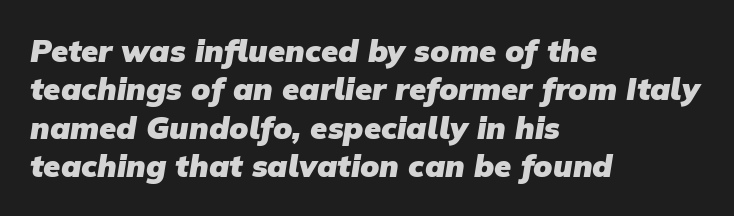
{"serif": "no", "bold": "yes", "weight": "heavy", "width": "normal", "stroke_contrast": "low", "x_height": "medium", "monospaced": "no", "underline": "no", "align": "left", "line_spacing_ratio": 1.24, "letter_spacing": "normal", "letter_spacing_em": 0.0, "glyph_px": 31}
